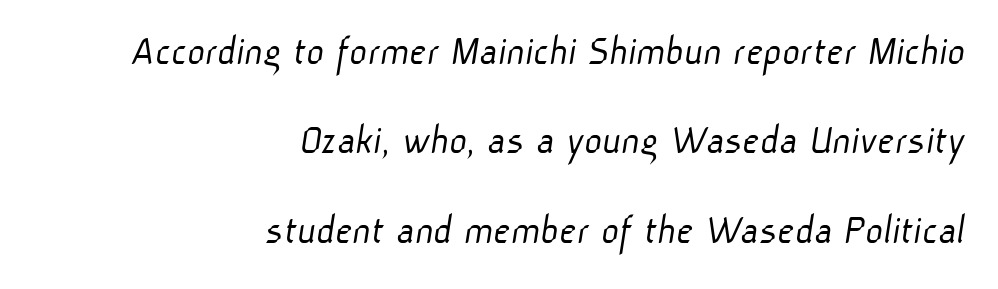
Note the varied advance widths — an 'i' is clearly narrower than an 'm'. The paragraph has a hard right edge and a soft left edge. Does the leading feel generous? Absolutely, it's lavish. The line texture is even and compact thanks to regular tracking.
